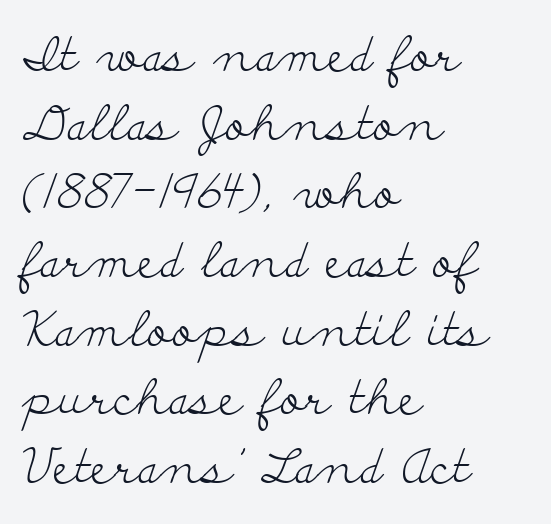
Q: Is the text bold? A: No.
Q: Is the text italic (slanted)? A: Yes.
Q: Is the typeface a serif or a sans-serif typeface? A: Serif.
Q: Is the text underlined? A: No.
Q: How is the paragraph aligned? A: Left-aligned.
Q: Is the spacing between letters normal or unusually wide? A: Normal.
Q: Is the spacing between lines tight, normal or loose? A: Normal.
Q: Width (condensed, normal, or wide)? A: Wide.
Q: Stroke contrast? A: Low.
Q: x-height? A: Small.
Q: Monospaced? A: No.
